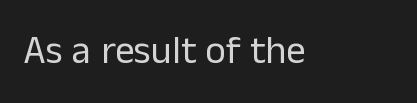
Q: Is the text bold? A: No.
Q: Is the text italic (slanted)? A: No, it is upright.
Q: Is the typeface a serif or a sans-serif typeface? A: Sans-serif.
Q: Is the text underlined? A: No.
Q: Is the spacing between letters normal or unusually wide? A: Normal.
Q: Width (condensed, normal, or wide)? A: Normal.
Q: Stroke contrast? A: Low.
Q: x-height? A: Medium.
Q: Monospaced? A: No.
